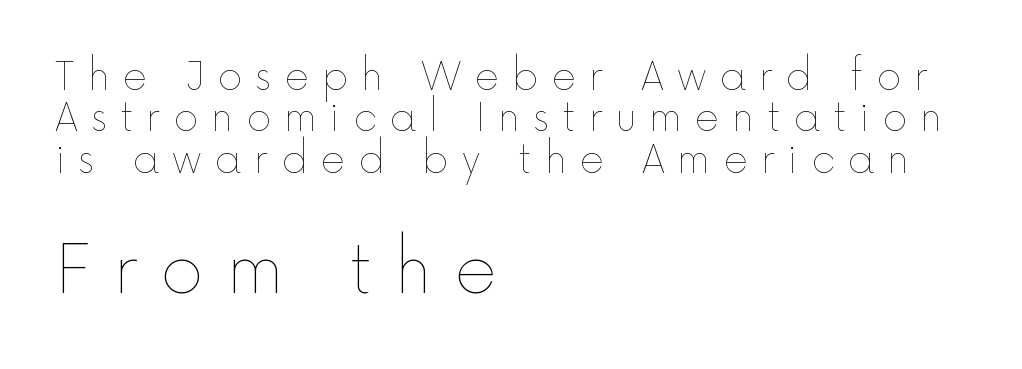
The image shows 66 px thin type, upright; set left-aligned, tight line spacing (1.09x), unusually wide letter spacing (+0.34 em), not underlined; the second (bottom) block is 1.74x larger; a medium x-height.
